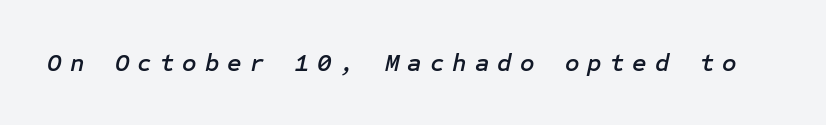
The image shows 25 px text type, italic (leaning right); set unusually wide letter spacing (+0.32 em), not underlined.
